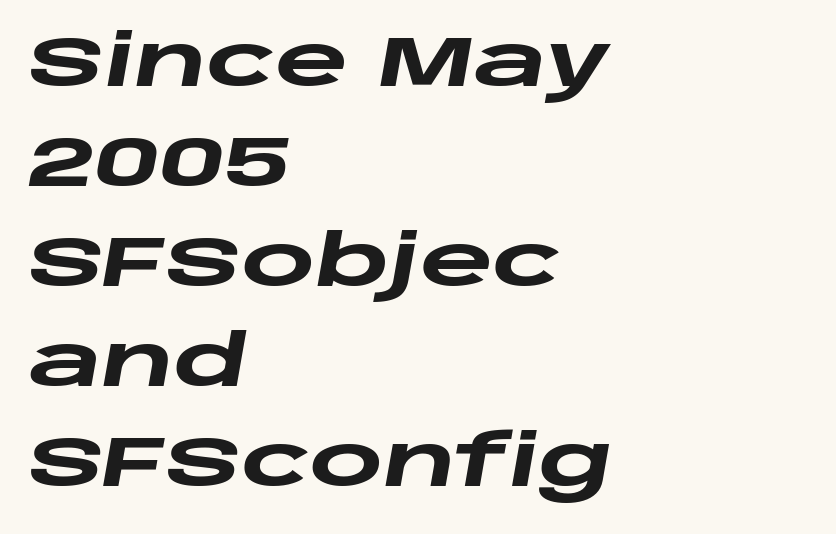
{"italic": "yes", "lean": "right", "slant_degrees": 10, "bold": "yes", "weight": "heavy", "width": "wide", "stroke_contrast": "low", "x_height": "large", "monospaced": "no", "underline": "no", "align": "left", "line_spacing": "normal", "line_spacing_ratio": 1.41, "letter_spacing": "normal", "letter_spacing_em": 0.0, "glyph_px": 71}
